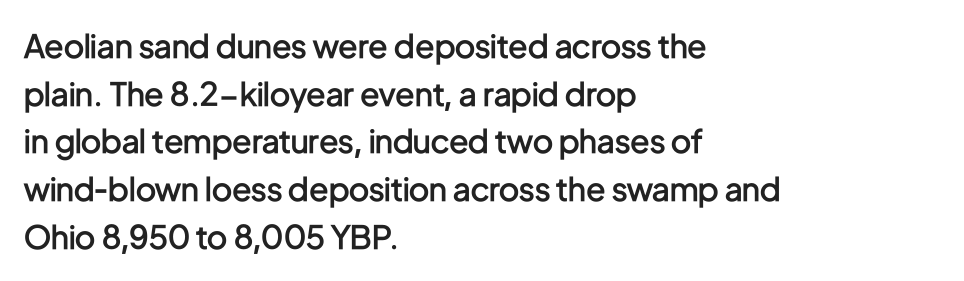
Q: Is the text bold? A: Semi-bold.
Q: Is the text italic (slanted)? A: No, it is upright.
Q: Is the typeface a serif or a sans-serif typeface? A: Sans-serif.
Q: Is the text underlined? A: No.
Q: How is the paragraph aligned? A: Left-aligned.
Q: Is the spacing between letters normal or unusually wide? A: Normal.
Q: Is the spacing between lines tight, normal or loose? A: Normal.
Q: Width (condensed, normal, or wide)? A: Condensed.
Q: Stroke contrast? A: Low.
Q: x-height? A: Medium.
Q: Monospaced? A: No.
